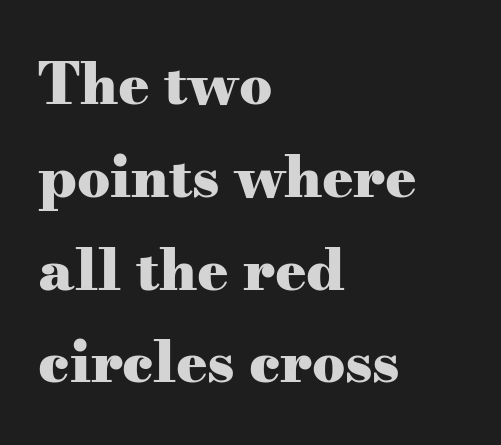
{"serif": "yes", "italic": "no", "bold": "yes", "weight": "heavy", "width": "wide", "stroke_contrast": "medium", "x_height": "small", "monospaced": "no", "underline": "no", "align": "left", "line_spacing": "normal", "line_spacing_ratio": 1.6, "letter_spacing": "normal", "letter_spacing_em": 0.0, "glyph_px": 58}
